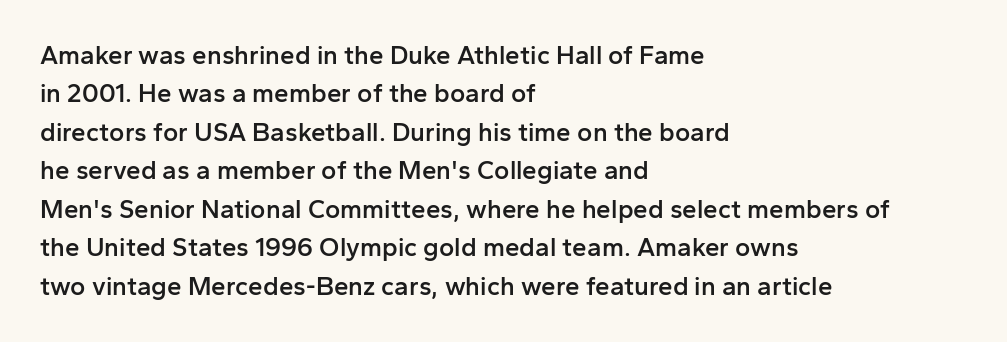
The image shows 26 px text type, upright; set left-aligned, normal line spacing (1.48x), normal letter spacing, not underlined.
